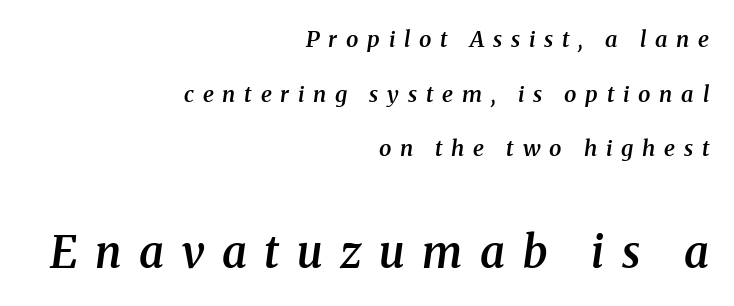
The image shows 44 px semibold serif type, italic (leaning right); set right-aligned, loose line spacing (2.48x), unusually wide letter spacing (+0.4 em), not underlined; the second (bottom) block is 2.0x larger; medium stroke contrast and a medium x-height.
